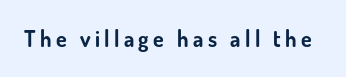
The font is running at its bold setting. You could only call the tracking loose — the letters float apart. Honestly, there is no underline to notice here at all. These lines were composed using upright roman letters.
